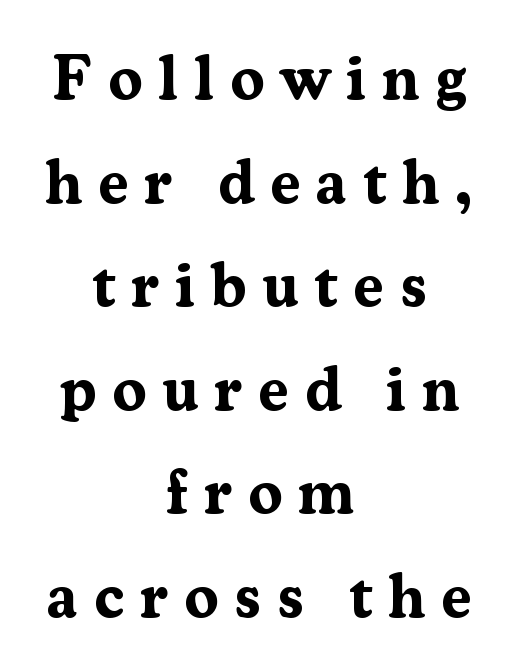
The image shows 62 px bold serif type, upright; set centered, normal line spacing (1.67x), unusually wide letter spacing (+0.25 em), not underlined; medium stroke contrast and a medium x-height.
